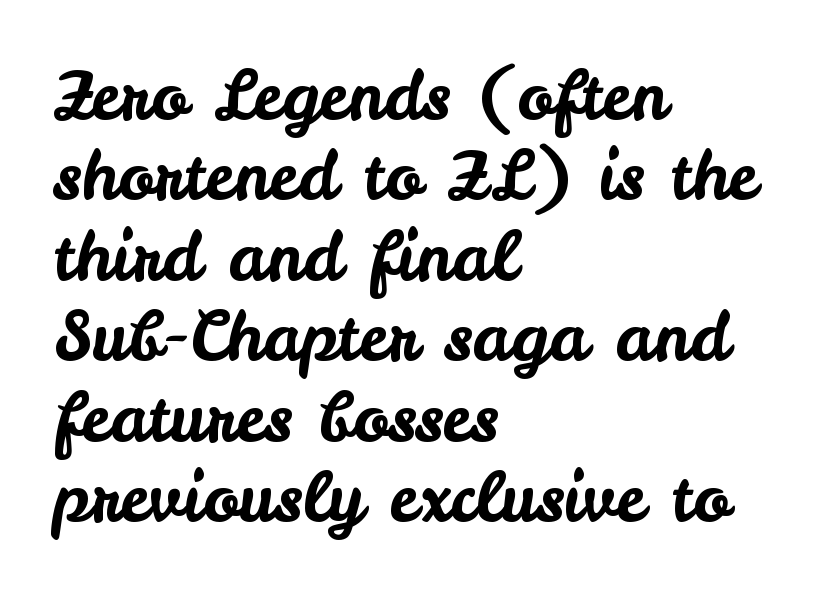
Q: Is the text italic (slanted)? A: Yes.
Q: Is the typeface a serif or a sans-serif typeface? A: Sans-serif.
Q: Is the text underlined? A: No.
Q: How is the paragraph aligned? A: Left-aligned.
Q: Is the spacing between letters normal or unusually wide? A: Normal.
Q: Width (condensed, normal, or wide)? A: Normal.
Q: Stroke contrast? A: Low.
Q: x-height? A: Small.
Q: Monospaced? A: No.
